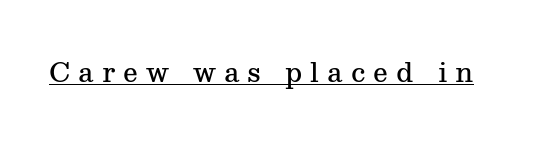
What decoration does the sample have? An underline. The letters stand straight up with perfectly vertical stems. Look at the stroke-to-counter ratio: somewhat heavy, a semibold. The gaps between neighbouring characters are conspicuously large.
